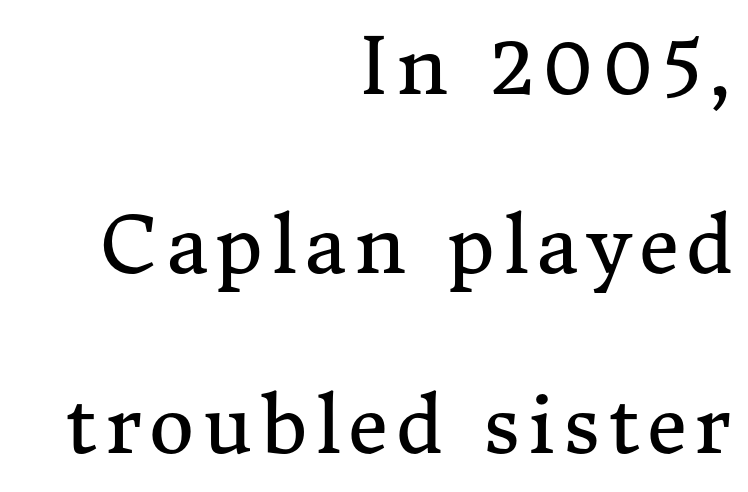
Q: Is the text bold? A: No.
Q: Is the text italic (slanted)? A: No, it is upright.
Q: Is the typeface a serif or a sans-serif typeface? A: Serif.
Q: Is the text underlined? A: No.
Q: How is the paragraph aligned? A: Right-aligned.
Q: Is the spacing between lines tight, normal or loose? A: Loose.
Q: Width (condensed, normal, or wide)? A: Normal.
Q: Stroke contrast? A: Medium.
Q: x-height? A: Medium.
Q: Monospaced? A: No.
